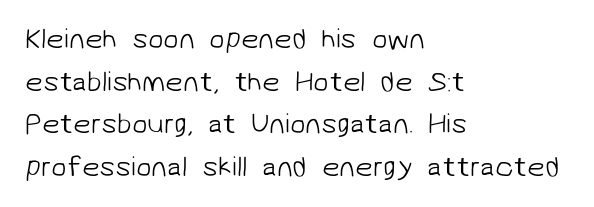
The image shows 28 px light sans-serif type; set left-aligned, normal line spacing (1.52x), normal letter spacing, not underlined; low stroke contrast and a medium x-height.
